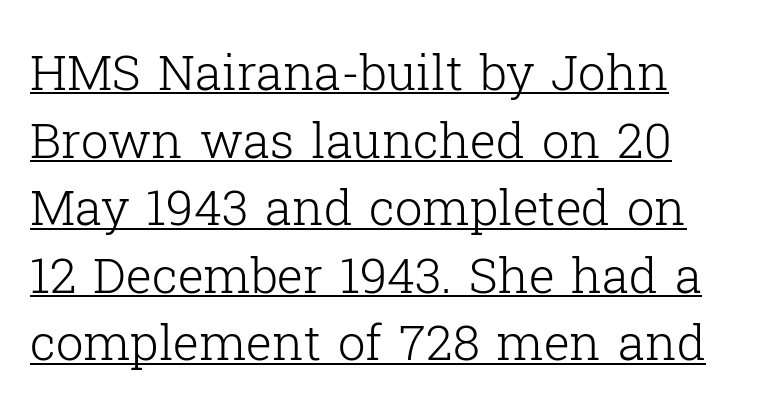
{"serif": "yes", "italic": "no", "bold": "no", "weight": "light", "width": "normal", "stroke_contrast": "low", "x_height": "medium", "monospaced": "no", "underline": "yes", "align": "left", "line_spacing": "normal", "line_spacing_ratio": 1.38, "letter_spacing": "normal", "letter_spacing_em": 0.0, "glyph_px": 49}
